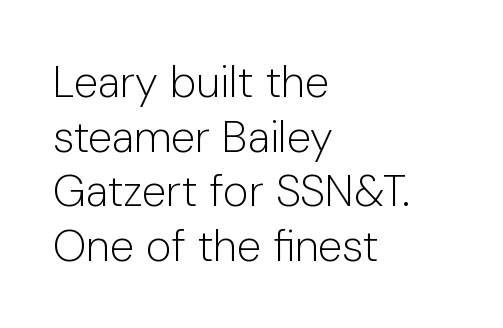
{"serif": "no", "italic": "no", "bold": "no", "weight": "light", "width": "normal", "stroke_contrast": "low", "x_height": "medium", "monospaced": "no", "underline": "no", "align": "left", "line_spacing_ratio": 1.24, "letter_spacing": "normal", "letter_spacing_em": 0.0, "glyph_px": 44}
